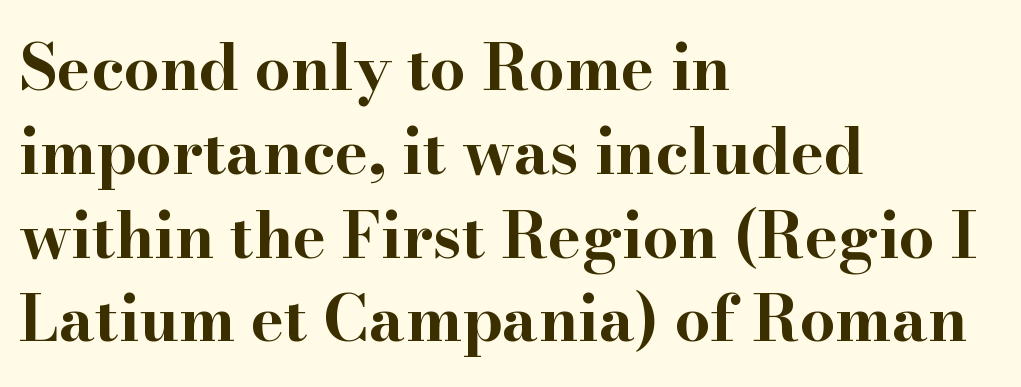
Looks like regular typesetting: each glyph gets only the width it needs. A normal amount of white space separates one row of letters from the next. Typesetter's note: full bold, strokes at maximum text heaviness. Regarding serifs, this sample has them.
